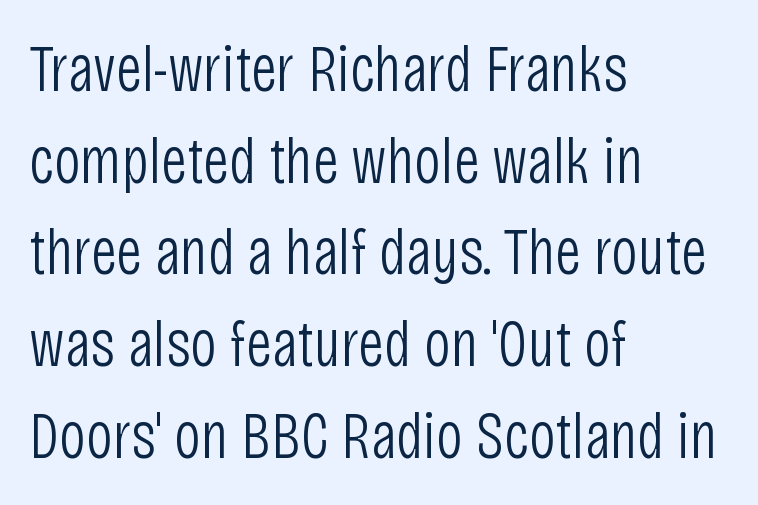
The image shows 66 px light, condensed sans-serif type, upright; set left-aligned, normal line spacing (1.39x), normal letter spacing, not underlined; low stroke contrast and a large x-height.
